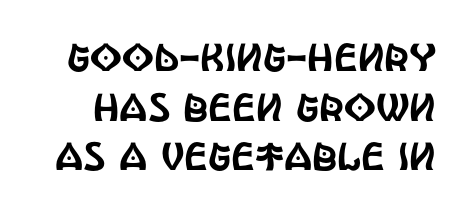
Q: Is the text italic (slanted)? A: No, it is upright.
Q: Is the typeface a serif or a sans-serif typeface? A: Sans-serif.
Q: Is the text underlined? A: No.
Q: Is the spacing between letters normal or unusually wide? A: Normal.
Q: Is the spacing between lines tight, normal or loose? A: Normal.
Q: Width (condensed, normal, or wide)? A: Condensed.
Q: x-height? A: Large.
Q: Monospaced? A: No.
